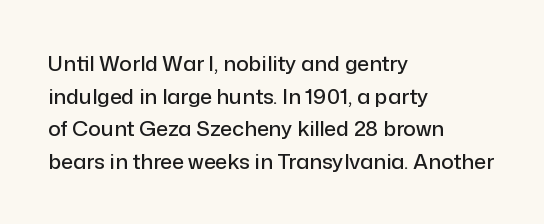
{"italic": "no", "underline": "no", "align": "left", "line_spacing": "normal", "line_spacing_ratio": 1.55, "letter_spacing": "normal", "letter_spacing_em": 0.0, "glyph_px": 21}
